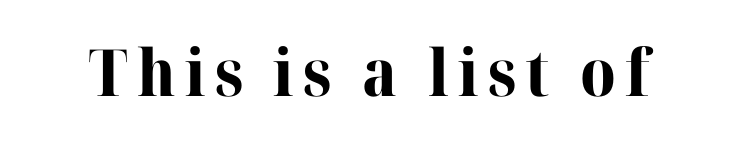
Looks like regular typesetting: each glyph gets only the width it needs. The baseline area is clear. The strokes are fattened all the way to bold. Little horizontal feet cap the strokes, marking this as serif type. Designer's note — italics off, roman on.
